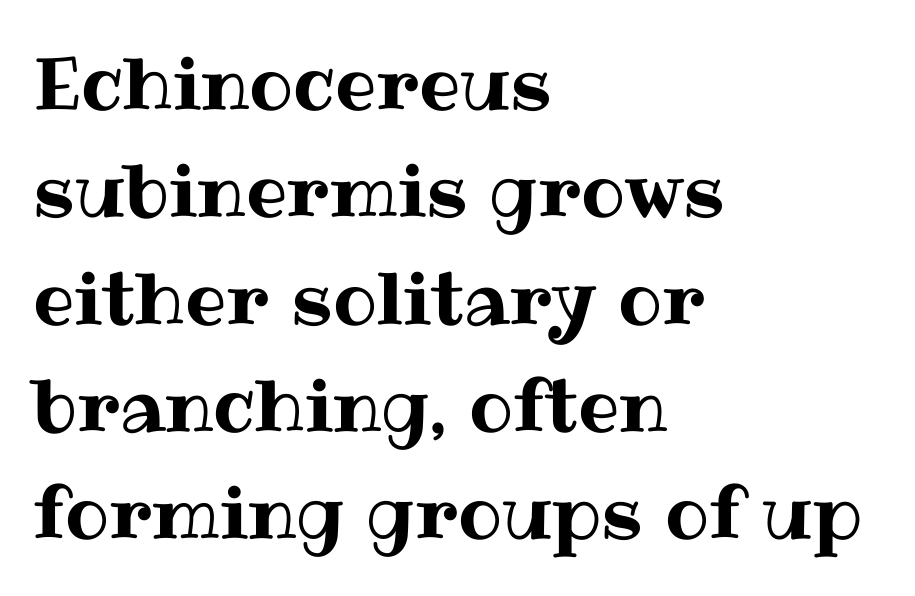
The image shows 73 px text type, upright; set left-aligned, normal line spacing (1.47x), normal letter spacing, not underlined; medium stroke contrast and a medium x-height.
